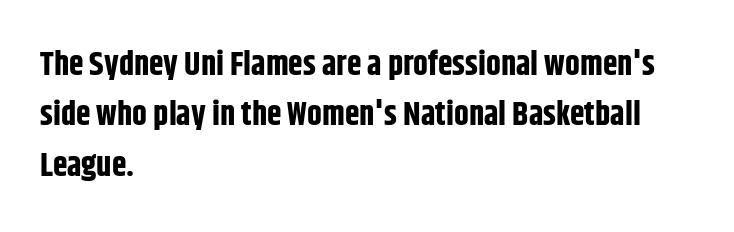
{"serif": "no", "italic": "no", "bold": "yes", "weight": "bold", "width": "condensed", "stroke_contrast": "low", "x_height": "large", "monospaced": "no", "underline": "no", "align": "left", "line_spacing": "normal", "line_spacing_ratio": 1.53, "letter_spacing": "normal", "letter_spacing_em": 0.0, "glyph_px": 33}
